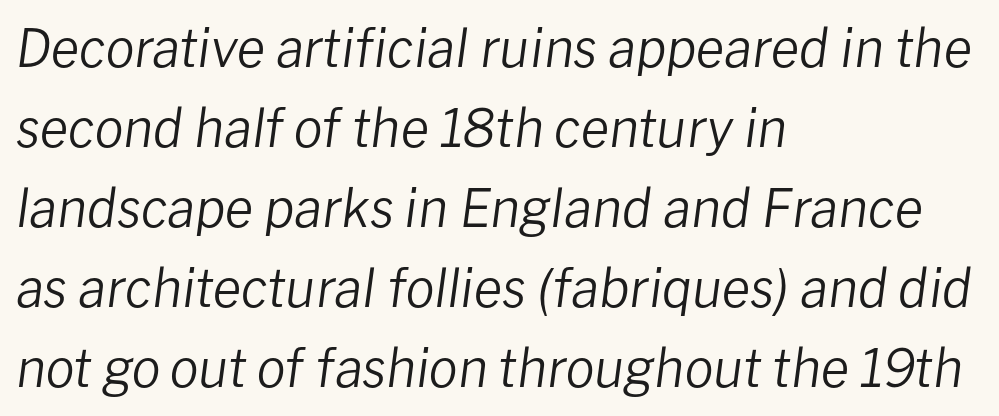
The image shows 52 px regular-weight type, italic (leaning right); set left-aligned, normal line spacing (1.54x), normal letter spacing, not underlined; low stroke contrast and a medium x-height.
